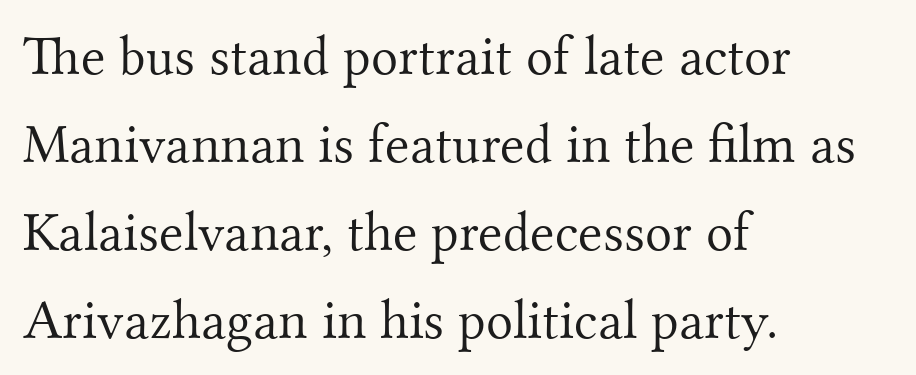
Q: Is the text bold? A: No.
Q: Is the text italic (slanted)? A: No, it is upright.
Q: Is the typeface a serif or a sans-serif typeface? A: Serif.
Q: Is the text underlined? A: No.
Q: How is the paragraph aligned? A: Left-aligned.
Q: Is the spacing between letters normal or unusually wide? A: Normal.
Q: Is the spacing between lines tight, normal or loose? A: Normal.
Q: Width (condensed, normal, or wide)? A: Normal.
Q: Stroke contrast? A: Medium.
Q: x-height? A: Small.
Q: Monospaced? A: No.
